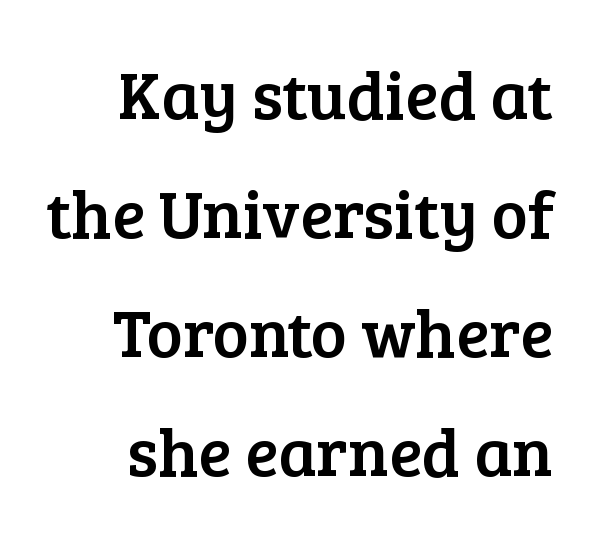
The image shows 68 px serif type, upright; set line spacing 1.75x, normal letter spacing, not underlined; low stroke contrast and a medium x-height.
